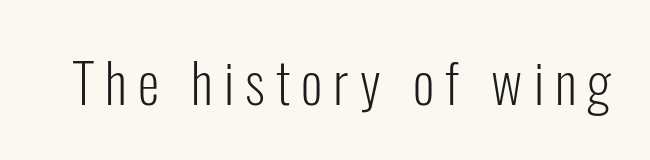
{"serif": "no", "italic": "no", "bold": "no", "weight": "light", "width": "condensed", "stroke_contrast": "low", "x_height": "medium", "monospaced": "no", "underline": "no", "letter_spacing": "wide", "letter_spacing_em": 0.2, "glyph_px": 55}
